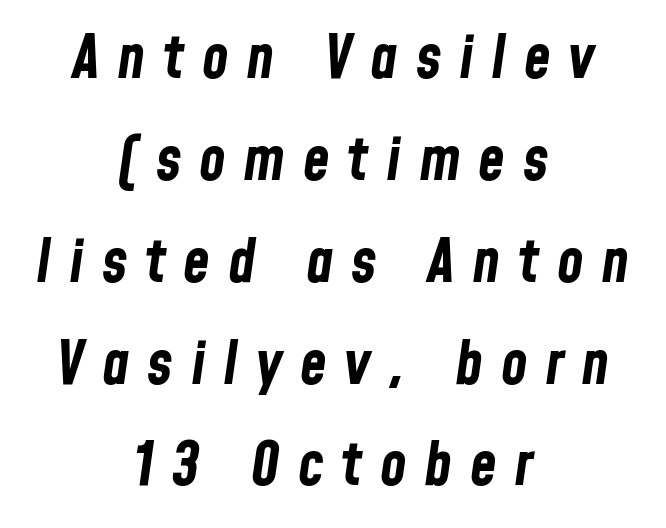
Q: Is the text bold? A: Yes.
Q: Is the text italic (slanted)? A: Yes, it leans right by about 8 degrees.
Q: Is the text underlined? A: No.
Q: How is the paragraph aligned? A: Centered.
Q: Is the spacing between letters normal or unusually wide? A: Unusually wide.
Q: Is the spacing between lines tight, normal or loose? A: Normal.
Q: Width (condensed, normal, or wide)? A: Condensed.
Q: Stroke contrast? A: Low.
Q: x-height? A: Medium.
Q: Monospaced? A: No.
